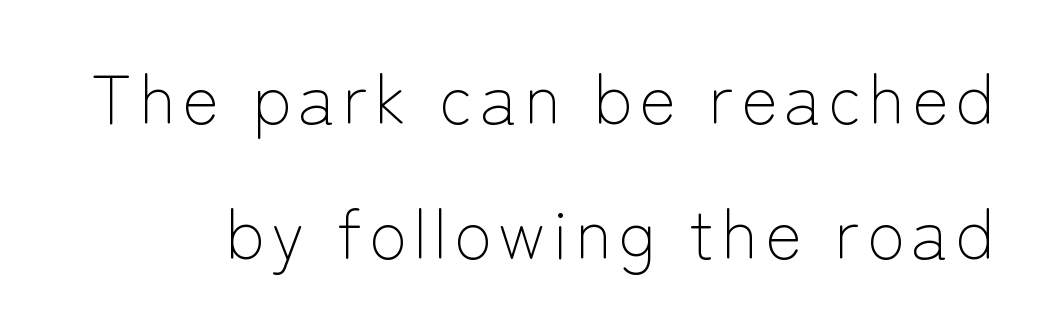
Q: Is the text bold? A: No.
Q: Is the text italic (slanted)? A: No, it is upright.
Q: Is the typeface a serif or a sans-serif typeface? A: Sans-serif.
Q: Is the text underlined? A: No.
Q: Is the spacing between lines tight, normal or loose? A: Loose.
Q: Width (condensed, normal, or wide)? A: Normal.
Q: Stroke contrast? A: Low.
Q: x-height? A: Medium.
Q: Monospaced? A: No.
